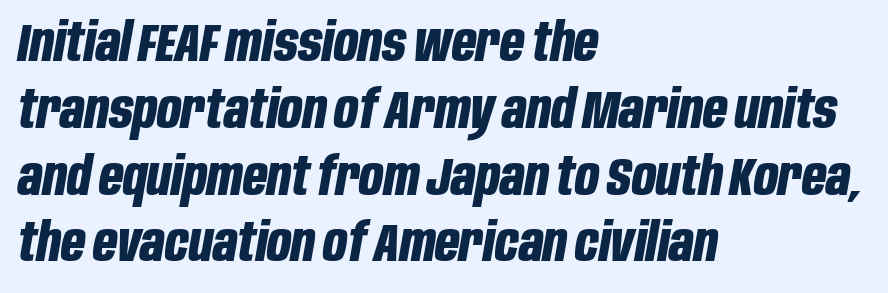
Q: Is the text bold? A: Yes.
Q: Is the text italic (slanted)? A: Yes, it leans right by about 10 degrees.
Q: Is the text underlined? A: No.
Q: How is the paragraph aligned? A: Left-aligned.
Q: Is the spacing between letters normal or unusually wide? A: Normal.
Q: Is the spacing between lines tight, normal or loose? A: Normal.
Q: Width (condensed, normal, or wide)? A: Condensed.
Q: Stroke contrast? A: Low.
Q: x-height? A: Large.
Q: Monospaced? A: No.
